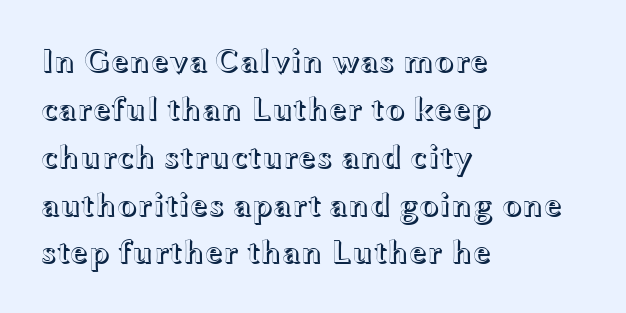
Note the varied advance widths — an 'i' is clearly narrower than an 'm'. The specimen omits any rule beneath the text block's lines. Does the leading feel generous? No, just average. Notice how the stems are strictly vertical — no italics here. In terms of letterspacing, this is plain default setting. The ragged edge is on the right, which tells us the setting is flush left.
